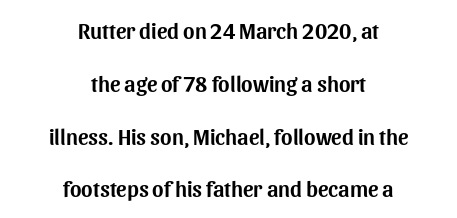
The image shows 22 px text type, upright; set centered, loose line spacing (2.4x), normal letter spacing, not underlined.
